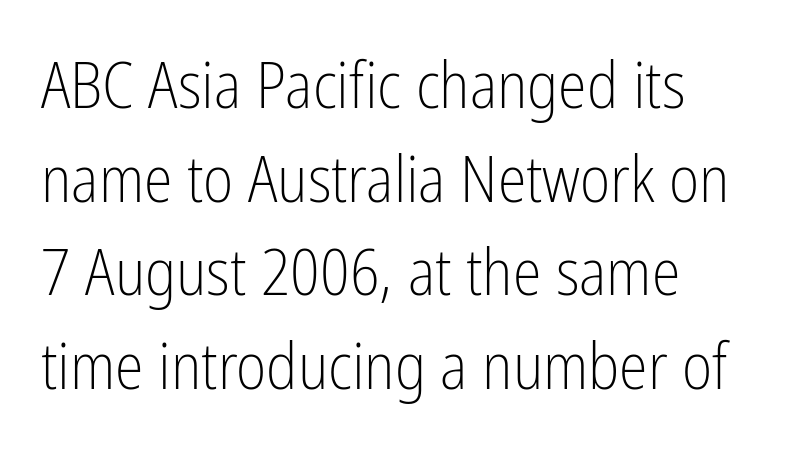
{"serif": "no", "italic": "no", "bold": "no", "weight": "light", "width": "condensed", "stroke_contrast": "low", "x_height": "medium", "monospaced": "no", "underline": "no", "line_spacing": "normal", "line_spacing_ratio": 1.44, "letter_spacing": "normal", "letter_spacing_em": 0.0, "glyph_px": 65}
